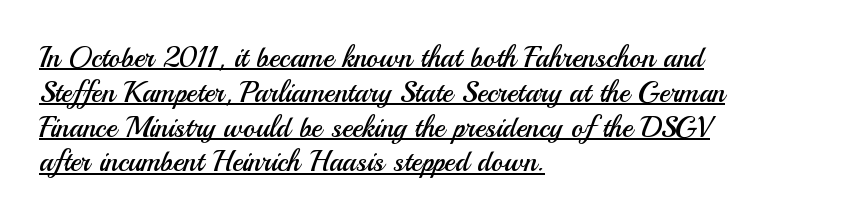
The image shows 29 px regular-weight sans-serif type; set left-aligned, line spacing 1.2x, normal letter spacing, underlined; medium stroke contrast and a small x-height.
